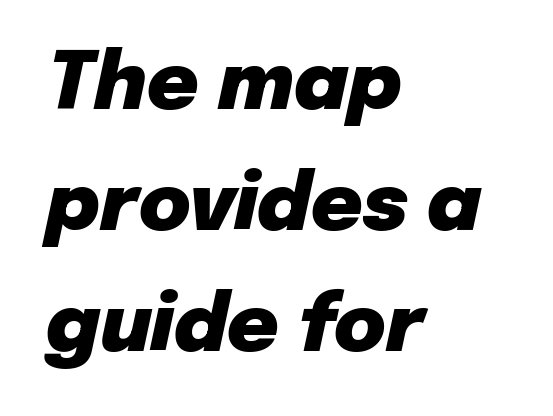
The image shows 79 px heavy type, italic (leaning right); set left-aligned, normal line spacing (1.53x), normal letter spacing, not underlined; low stroke contrast and a medium x-height.
